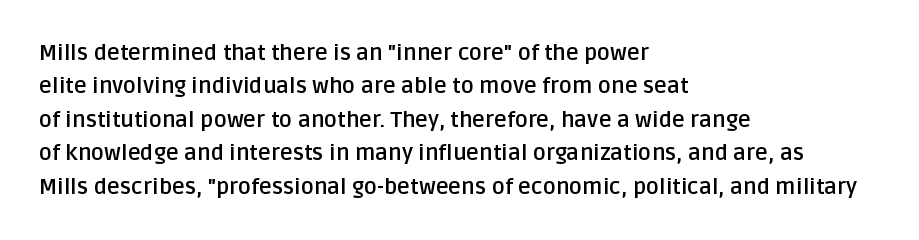
The image shows 22 px bold type, upright; set left-aligned, normal line spacing (1.52x), normal letter spacing, not underlined.
